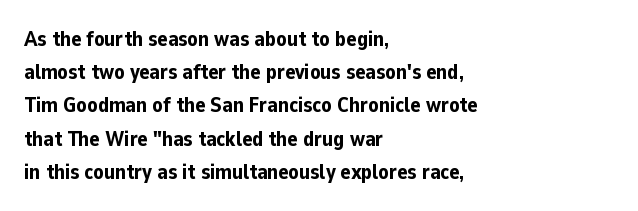
Q: Is the text bold? A: Yes.
Q: Is the text italic (slanted)? A: No, it is upright.
Q: Is the text underlined? A: No.
Q: How is the paragraph aligned? A: Left-aligned.
Q: Is the spacing between letters normal or unusually wide? A: Normal.
Q: Is the spacing between lines tight, normal or loose? A: Normal.
